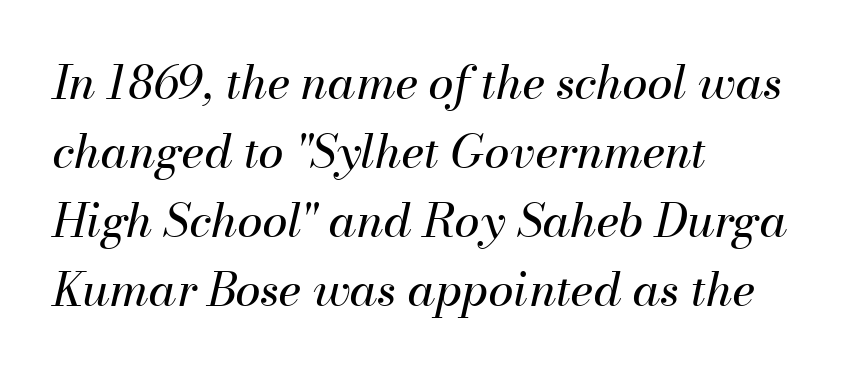
The image shows 46 px regular-weight type, italic (leaning right); set left-aligned, normal line spacing (1.5x), normal letter spacing, not underlined; medium stroke contrast and a small x-height.
